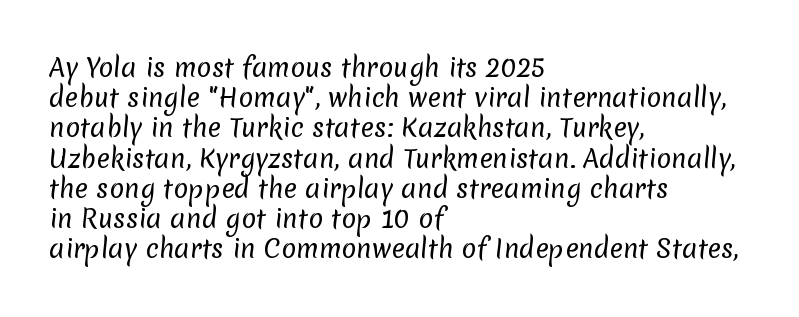
This sample is left-justified, so line endings fall wherever the words run out. A bare baseline throughout the passage. Glyph-to-glyph distance matches everyday printed text. Think standard paragraph weight, or any step lighter than that.
